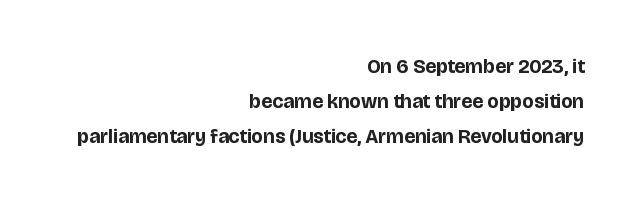
The image shows 20 px bold type, upright; set right-aligned, line spacing 1.76x, normal letter spacing, not underlined.
